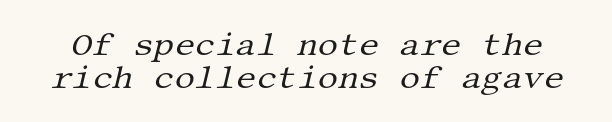
{"serif": "yes", "italic": "yes", "lean": "right", "slant_degrees": 13, "bold": "no", "weight": "regular", "width": "normal", "stroke_contrast": "medium", "x_height": "large", "underline": "no", "line_spacing": "tight", "line_spacing_ratio": 1.02, "letter_spacing": "normal", "letter_spacing_em": 0.0, "glyph_px": 32}
